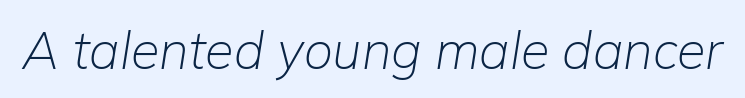
Q: Is the text bold? A: No.
Q: Is the text italic (slanted)? A: Yes, it leans right by about 9 degrees.
Q: Is the text underlined? A: No.
Q: Is the spacing between letters normal or unusually wide? A: Normal.
Q: Width (condensed, normal, or wide)? A: Normal.
Q: Stroke contrast? A: Low.
Q: x-height? A: Medium.
Q: Monospaced? A: No.
